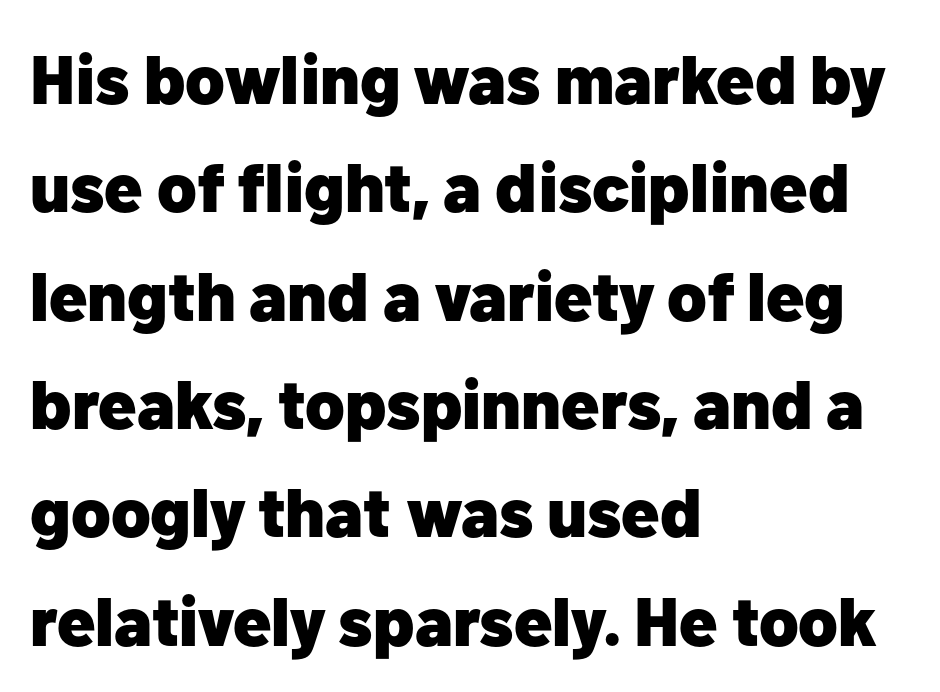
Q: Is the text bold? A: Yes.
Q: Is the text italic (slanted)? A: No, it is upright.
Q: Is the typeface a serif or a sans-serif typeface? A: Sans-serif.
Q: Is the text underlined? A: No.
Q: How is the paragraph aligned? A: Left-aligned.
Q: Is the spacing between letters normal or unusually wide? A: Normal.
Q: Is the spacing between lines tight, normal or loose? A: Normal.
Q: Width (condensed, normal, or wide)? A: Normal.
Q: Stroke contrast? A: Low.
Q: x-height? A: Medium.
Q: Monospaced? A: No.
